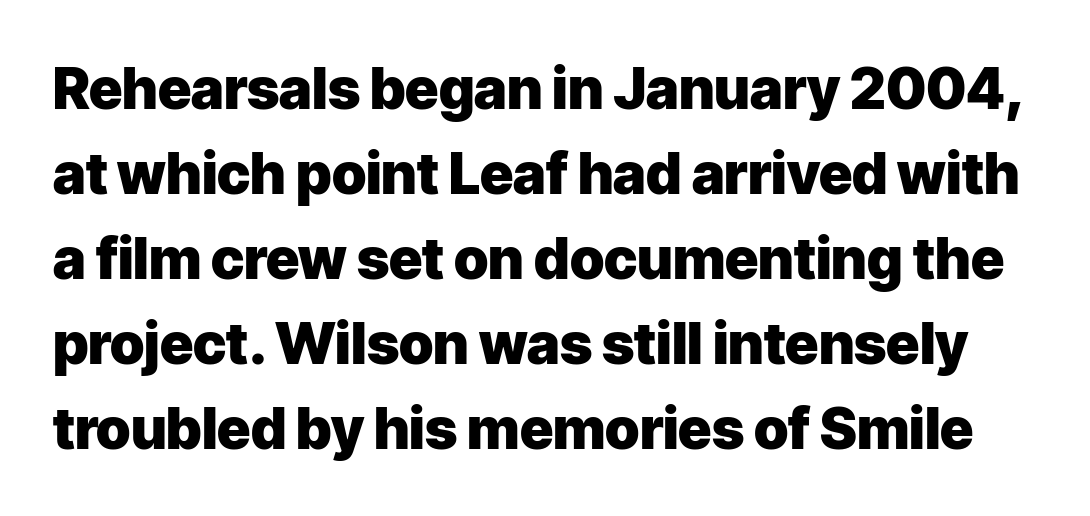
You can tell it's not italic because the verticals are truly vertical. Caption: bold face, heavy strokes. Each letter keeps its own natural width here, so spacing adapts to shape. The glyphs are unaccompanied by any horizontal stroke below them. Font category for this specimen: sans-serif. Caption: standard tracking, unaltered.
